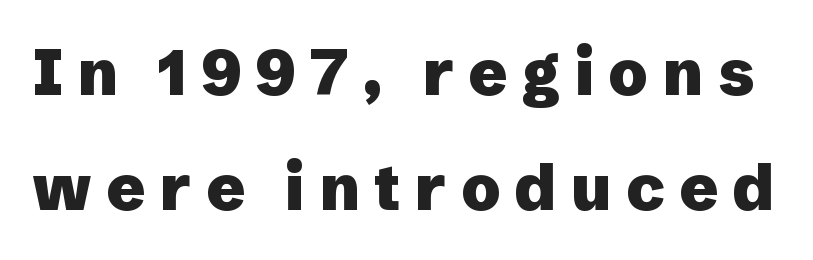
The image shows 64 px heavy sans-serif type, upright; set line spacing 1.8x, unusually wide letter spacing (+0.22 em), not underlined; low stroke contrast and a medium x-height.
